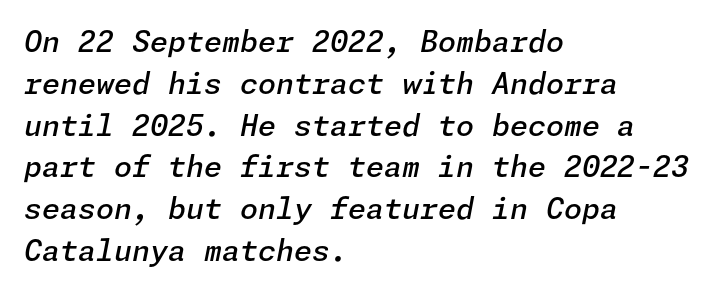
The image shows 29 px semibold type, italic (leaning right); set left-aligned, normal line spacing (1.44x), normal letter spacing, not underlined; low stroke contrast and a medium x-height.
